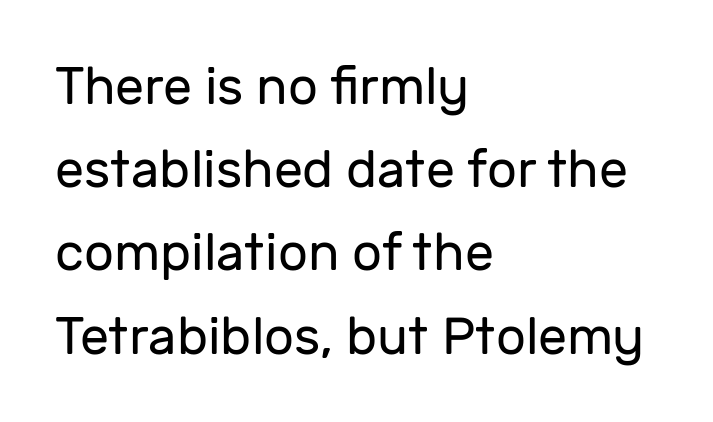
The image shows 52 px regular-weight sans-serif type, upright; set left-aligned, normal line spacing (1.6x), normal letter spacing, not underlined; low stroke contrast and a medium x-height.
